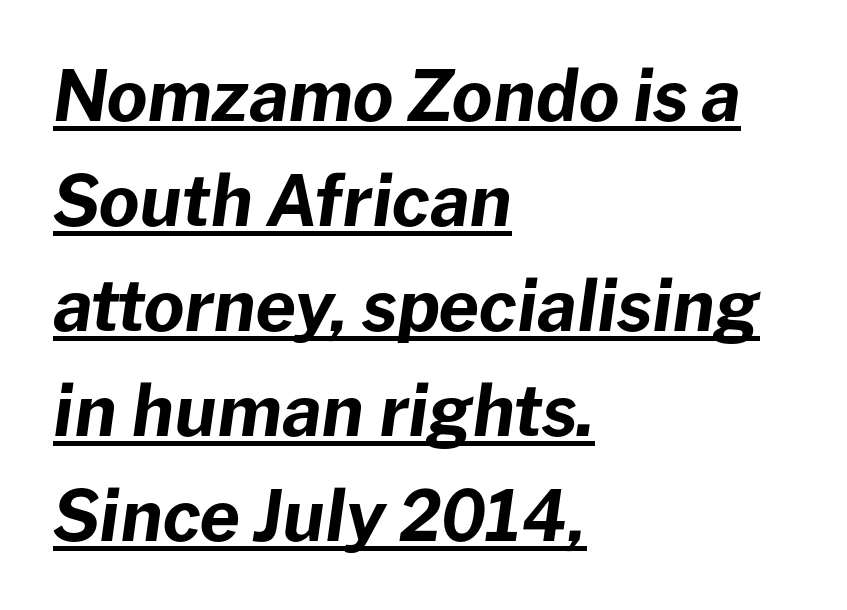
Q: Is the text bold? A: Yes.
Q: Is the text italic (slanted)? A: Yes, it leans right by about 8 degrees.
Q: Is the text underlined? A: Yes.
Q: How is the paragraph aligned? A: Left-aligned.
Q: Is the spacing between letters normal or unusually wide? A: Normal.
Q: Is the spacing between lines tight, normal or loose? A: Normal.
Q: Width (condensed, normal, or wide)? A: Normal.
Q: Stroke contrast? A: Low.
Q: x-height? A: Medium.
Q: Monospaced? A: No.
